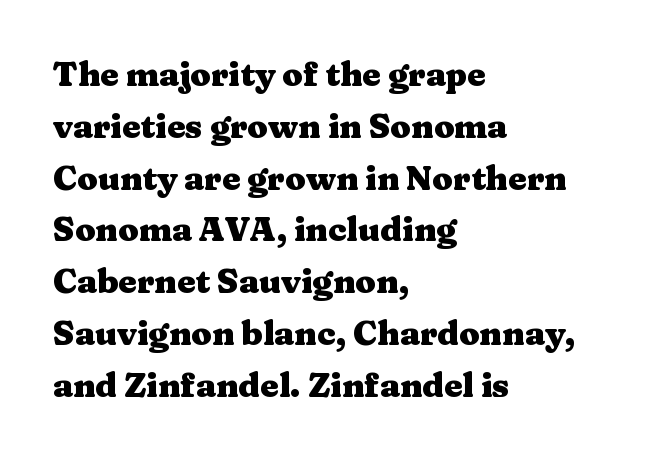
{"serif": "yes", "italic": "no", "bold": "yes", "weight": "heavy", "width": "wide", "stroke_contrast": "medium", "x_height": "medium", "monospaced": "no", "underline": "no", "align": "left", "line_spacing": "normal", "line_spacing_ratio": 1.57, "letter_spacing": "normal", "letter_spacing_em": 0.0, "glyph_px": 33}
